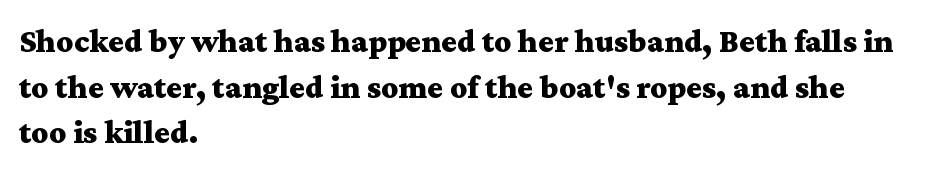
{"serif": "yes", "italic": "no", "bold": "yes", "weight": "bold", "width": "wide", "stroke_contrast": "medium", "x_height": "medium", "monospaced": "no", "underline": "no", "align": "left", "line_spacing": "normal", "line_spacing_ratio": 1.38, "letter_spacing": "normal", "letter_spacing_em": 0.0, "glyph_px": 33}
